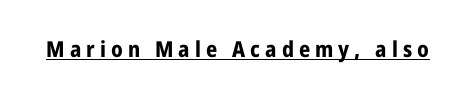
The image shows 22 px bold type, upright; set unusually wide letter spacing (+0.23 em), underlined.
